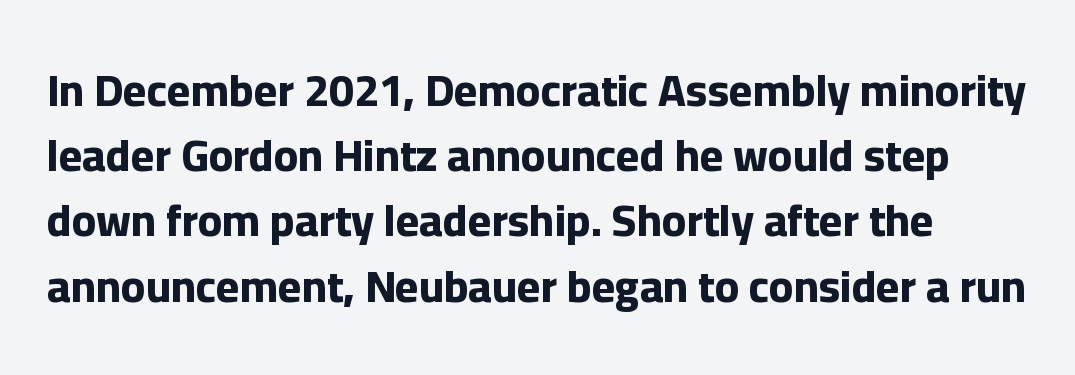
The image shows 45 px bold sans-serif type, upright; set normal line spacing (1.45x), normal letter spacing, not underlined; low stroke contrast and a medium x-height.
